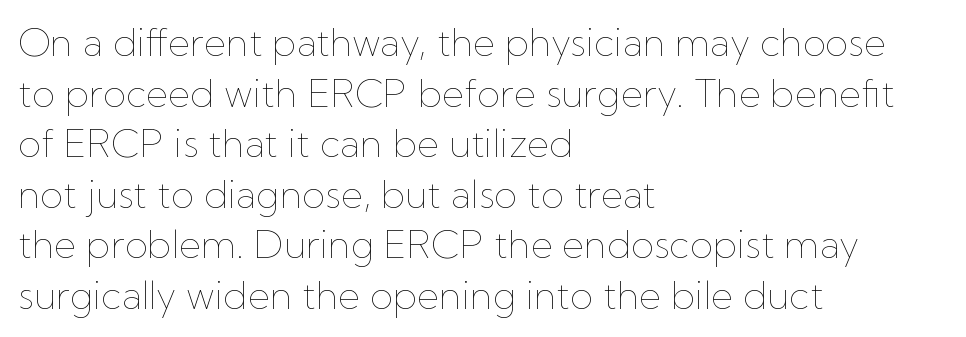
Q: Is the text bold? A: No.
Q: Is the text italic (slanted)? A: No, it is upright.
Q: Is the text underlined? A: No.
Q: How is the paragraph aligned? A: Left-aligned.
Q: Is the spacing between letters normal or unusually wide? A: Normal.
Q: Is the spacing between lines tight, normal or loose? A: Normal.
Q: Width (condensed, normal, or wide)? A: Normal.
Q: Stroke contrast? A: Low.
Q: x-height? A: Medium.
Q: Monospaced? A: No.
